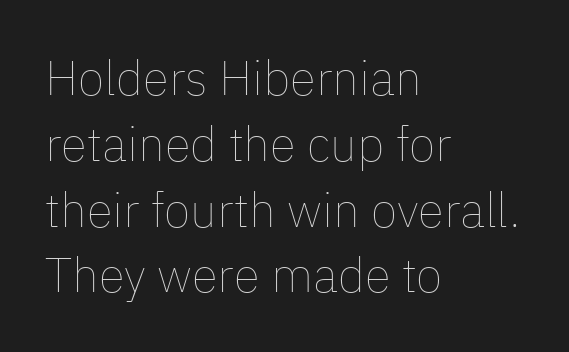
Each line starts at the same left margin while the right side varies. The face looks like a standard text weight, possibly lighter. You could not count columns in this text — the font is proportionally spaced. The letters stand straight up with perfectly vertical stems. Lines of text with bare space underneath. Look at the tracking — it's just the regular setting, nothing added.
